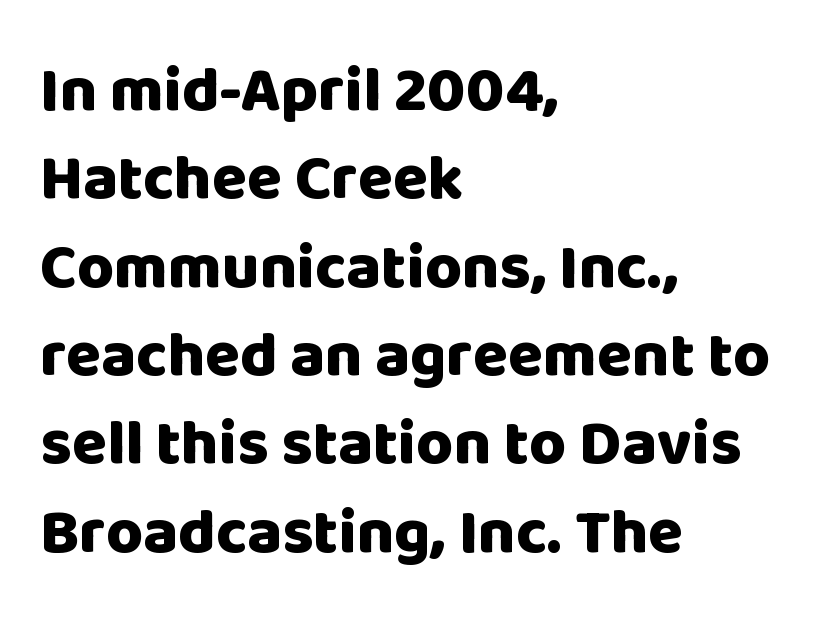
{"serif": "no", "italic": "no", "bold": "yes", "weight": "heavy", "width": "normal", "stroke_contrast": "low", "x_height": "large", "monospaced": "no", "underline": "no", "align": "left", "line_spacing": "normal", "line_spacing_ratio": 1.38, "letter_spacing": "normal", "letter_spacing_em": 0.0, "glyph_px": 64}
